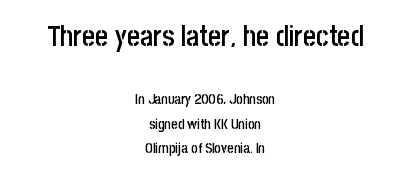
Q: Is the text bold? A: Semi-bold.
Q: Is the text italic (slanted)? A: No, it is upright.
Q: Is the typeface a serif or a sans-serif typeface? A: Sans-serif.
Q: Is the text underlined? A: No.
Q: How is the paragraph aligned? A: Centered.
Q: Is the spacing between letters normal or unusually wide? A: Normal.
Q: Which block of text is set in a larger size, the first (top) or the second (bottom)? A: The first (top) one.
Q: Width (condensed, normal, or wide)? A: Condensed.
Q: Stroke contrast? A: Low.
Q: x-height? A: Large.
Q: Monospaced? A: No.
